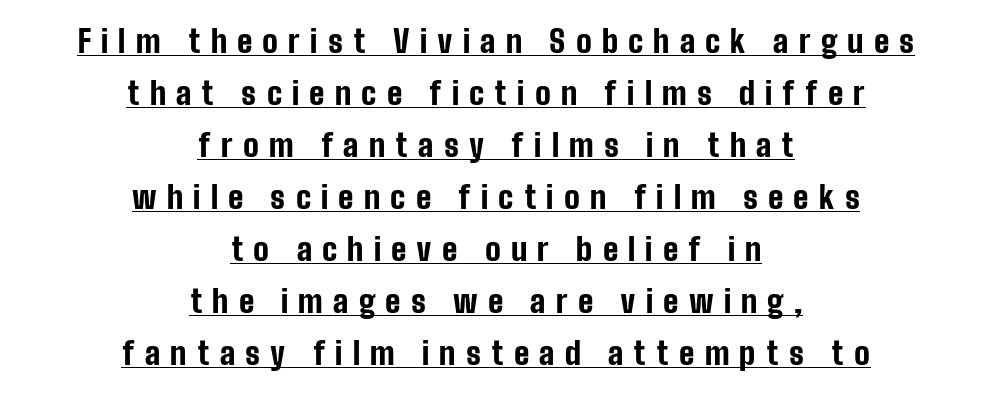
Somebody hit Ctrl+U on this one — the words are underlined. The passage shown has open, widely tracked lettering throughout. What weight is shown? A full bold with thick strokes. Check where the strokes stop: nothing finishes them off — pure sans. Every character sits straight up, as roman type does.
